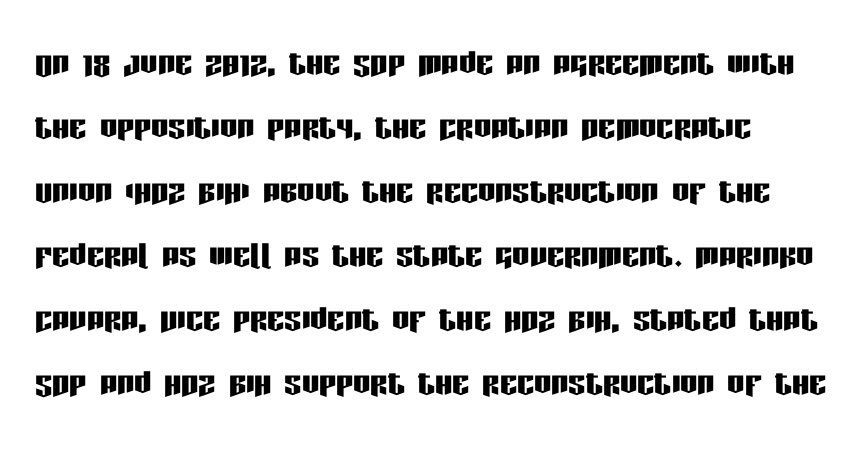
Q: Is the text italic (slanted)? A: No, it is upright.
Q: Is the typeface a serif or a sans-serif typeface? A: Sans-serif.
Q: Is the text underlined? A: No.
Q: How is the paragraph aligned? A: Left-aligned.
Q: Is the spacing between letters normal or unusually wide? A: Normal.
Q: Is the spacing between lines tight, normal or loose? A: Normal.
Q: Width (condensed, normal, or wide)? A: Condensed.
Q: Stroke contrast? A: Low.
Q: x-height? A: Large.
Q: Monospaced? A: No.
